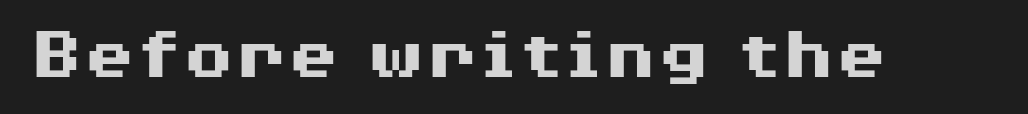
Q: Is the text bold? A: Yes.
Q: Is the text italic (slanted)? A: No, it is upright.
Q: Is the typeface a serif or a sans-serif typeface? A: Sans-serif.
Q: Is the text underlined? A: No.
Q: Is the spacing between letters normal or unusually wide? A: Normal.
Q: Width (condensed, normal, or wide)? A: Wide.
Q: Stroke contrast? A: Medium.
Q: x-height? A: Medium.
Q: Monospaced? A: No.
